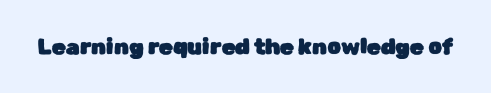
{"italic": "no", "underline": "no", "letter_spacing": "normal", "letter_spacing_em": 0.0, "glyph_px": 22}
